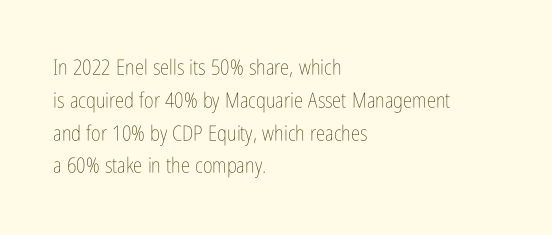
Q: Is the text bold? A: No.
Q: Is the text italic (slanted)? A: No, it is upright.
Q: Is the text underlined? A: No.
Q: How is the paragraph aligned? A: Left-aligned.
Q: Is the spacing between letters normal or unusually wide? A: Normal.
Q: Is the spacing between lines tight, normal or loose? A: Normal.
